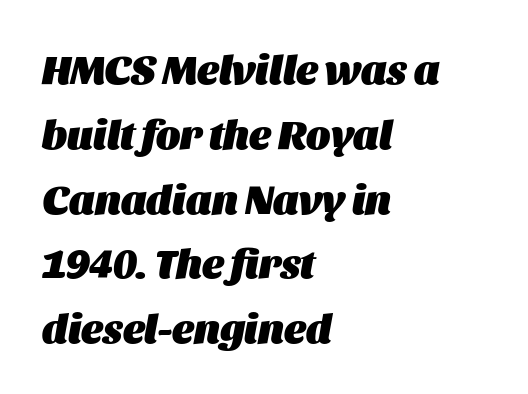
The image shows 41 px heavy type, italic (leaning right); set left-aligned, normal line spacing (1.58x), normal letter spacing, not underlined; medium stroke contrast and a large x-height.
